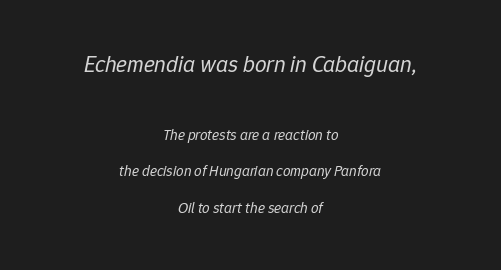
Counters stay open thanks to moderate or lighter strokes. If you measured baseline to baseline, you'd find a long distance. In terms of letterspacing, this is plain default setting. Notice how the passage keeps no hard edge, just a central spine. Underline: absent. Emphasis-style slanted type is in use.
